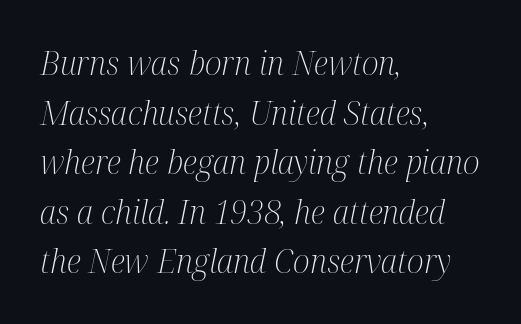
The image shows 32 px light, condensed serif type, italic (leaning right); set left-aligned, normal line spacing (1.55x), normal letter spacing, not underlined; medium stroke contrast and a medium x-height.
